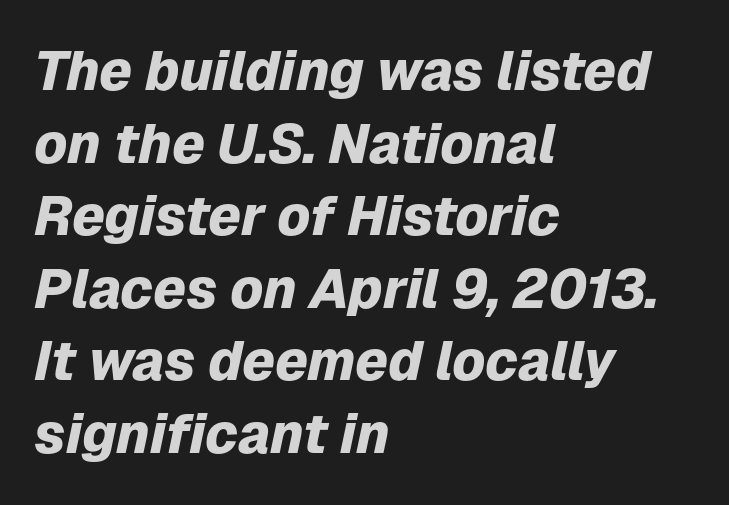
Varying glyph widths throughout — classic text-font behaviour. These lines sit exactly where default settings would place them. Is the type slanted? Yes — the strokes lean at a clear angle. Spacing between characters is what you'd get straight out of the box.
